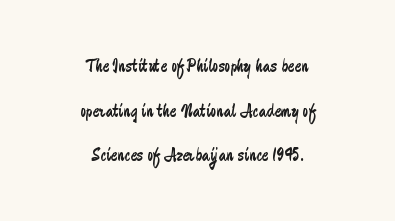
Check under the words: just untouched page. No extra tracking has been applied to these lines. Compared with a flush-left layout, this one balances lines on the center instead. Caption: face not bold, strokes unweighted. Does the leading feel generous? Absolutely, it's lavish.
